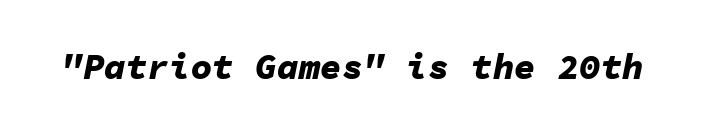
{"italic": "yes", "lean": "right", "slant_degrees": 11, "bold": "yes", "weight": "bold", "width": "normal", "stroke_contrast": "low", "x_height": "medium", "monospaced": "yes", "underline": "no", "letter_spacing": "normal", "letter_spacing_em": 0.0, "glyph_px": 36}
